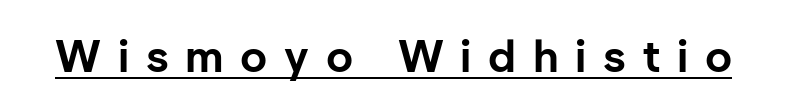
Q: Is the text bold? A: Yes.
Q: Is the text italic (slanted)? A: No, it is upright.
Q: Is the typeface a serif or a sans-serif typeface? A: Sans-serif.
Q: Is the text underlined? A: Yes.
Q: Is the spacing between letters normal or unusually wide? A: Unusually wide.
Q: Width (condensed, normal, or wide)? A: Normal.
Q: Stroke contrast? A: Low.
Q: x-height? A: Medium.
Q: Monospaced? A: No.
